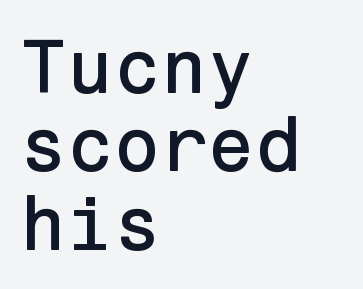
Vertical strokes here are truly vertical. The baseline area is clear. The lines in this sample share a left origin and differ only in where they stop. Letter spacing: default. Type style note: lacks serifs.
